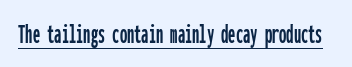
Q: Is the text italic (slanted)? A: No, it is upright.
Q: Is the typeface a serif or a sans-serif typeface? A: Sans-serif.
Q: Is the text underlined? A: Yes.
Q: Is the spacing between letters normal or unusually wide? A: Normal.
Q: Width (condensed, normal, or wide)? A: Condensed.
Q: Stroke contrast? A: Low.
Q: x-height? A: Medium.
Q: Monospaced? A: Yes.
